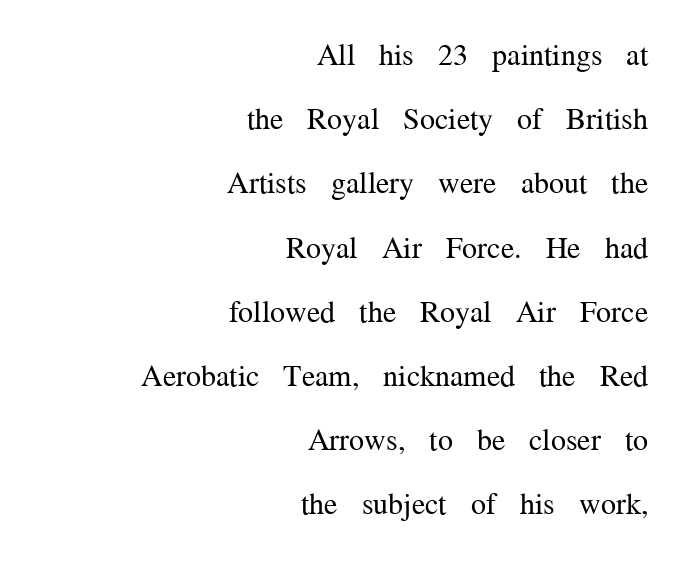
Q: Is the text bold? A: No.
Q: Is the text italic (slanted)? A: No, it is upright.
Q: Is the typeface a serif or a sans-serif typeface? A: Serif.
Q: Is the text underlined? A: No.
Q: How is the paragraph aligned? A: Right-aligned.
Q: Is the spacing between letters normal or unusually wide? A: Normal.
Q: Is the spacing between lines tight, normal or loose? A: Loose.
Q: Width (condensed, normal, or wide)? A: Normal.
Q: Stroke contrast? A: Medium.
Q: x-height? A: Medium.
Q: Monospaced? A: No.
